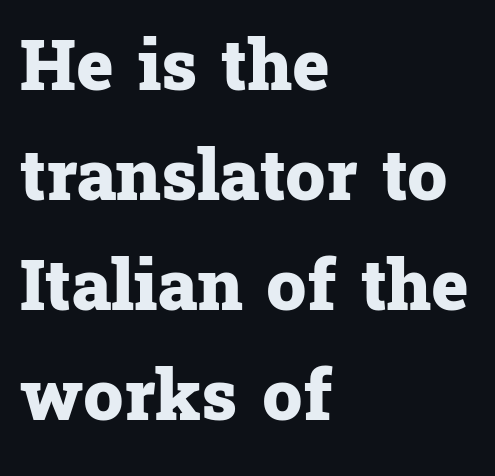
The image shows 71 px heavy serif type, upright; set left-aligned, normal line spacing (1.55x), normal letter spacing, not underlined; low stroke contrast and a medium x-height.
